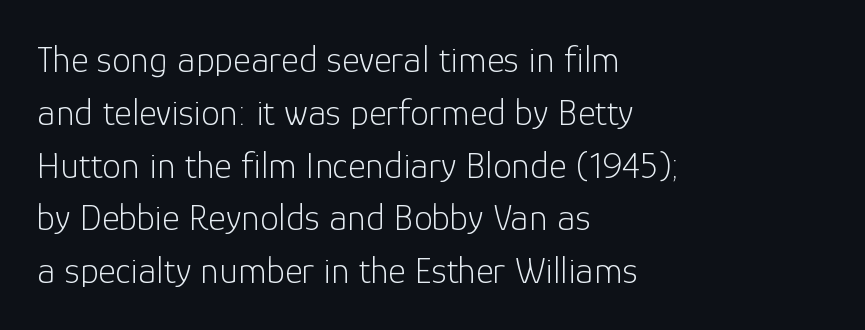
These lines were composed using upright roman letters. Does the type have serifs? No, each stem ends abruptly. Does extra space separate the letters? No, they use regular spacing. The rendering uses a moderate line-height, typical for paragraphs. Underlining? Definitely not there. The weight would be labelled regular, book, light, or lighter still.
